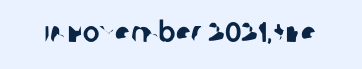
The image shows 28 px sans-serif type; set normal letter spacing, not underlined; low stroke contrast and a large x-height.
